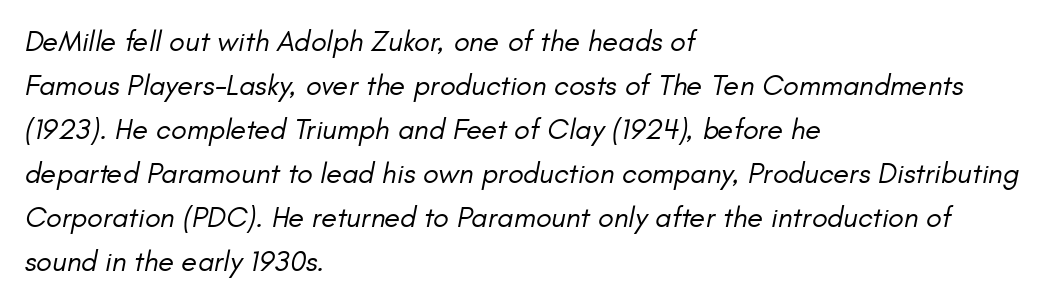
{"italic": "yes", "lean": "right", "slant_degrees": 11, "bold": "no", "weight": "regular", "width": "normal", "stroke_contrast": "low", "x_height": "small", "monospaced": "no", "underline": "no", "align": "left", "line_spacing": "normal", "line_spacing_ratio": 1.52, "letter_spacing": "normal", "letter_spacing_em": 0.0, "glyph_px": 29}
